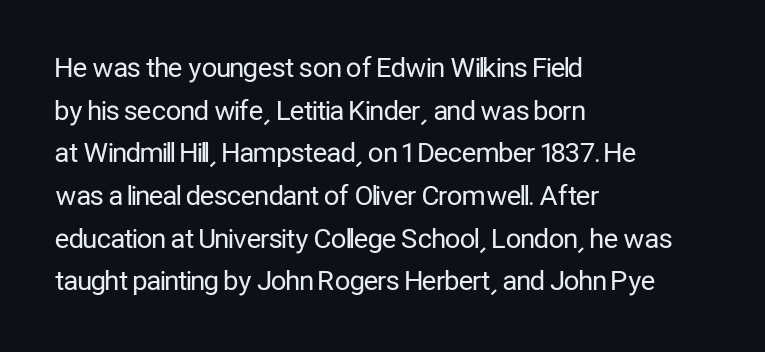
The ragged edge is on the right, which tells us the setting is flush left. Vertical strokes here are truly vertical. Heaviness? Minimal to ordinary, like unemphasized prose. Lines of text with bare space underneath.
